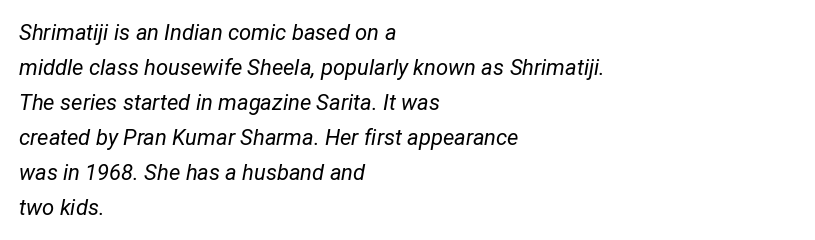
Q: Is the text bold? A: No.
Q: Is the text italic (slanted)? A: Yes, it leans right by about 12 degrees.
Q: Is the text underlined? A: No.
Q: How is the paragraph aligned? A: Left-aligned.
Q: Is the spacing between letters normal or unusually wide? A: Normal.
Q: Is the spacing between lines tight, normal or loose? A: Normal.
